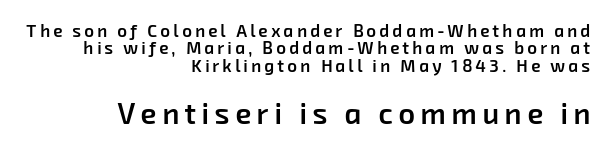
The image shows 29 px semibold sans-serif type; set right-aligned, tight line spacing (1.02x), not underlined; the second (bottom) block is 1.71x larger; low stroke contrast and a medium x-height.
